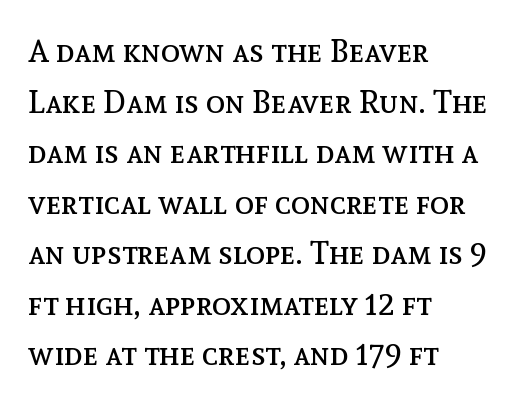
The image shows 32 px regular-weight type, upright; set left-aligned, normal line spacing (1.58x), normal letter spacing, not underlined; a medium x-height.
